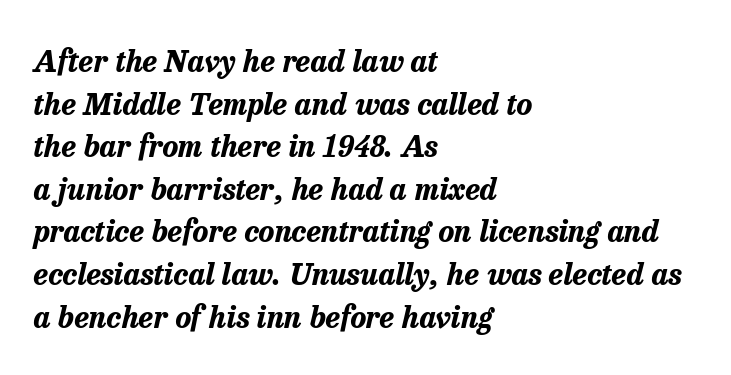
{"italic": "yes", "lean": "right", "slant_degrees": 13, "bold": "yes", "weight": "bold", "width": "normal", "stroke_contrast": "low", "x_height": "medium", "monospaced": "no", "underline": "no", "align": "left", "line_spacing": "normal", "line_spacing_ratio": 1.42, "letter_spacing": "normal", "letter_spacing_em": 0.0, "glyph_px": 30}
